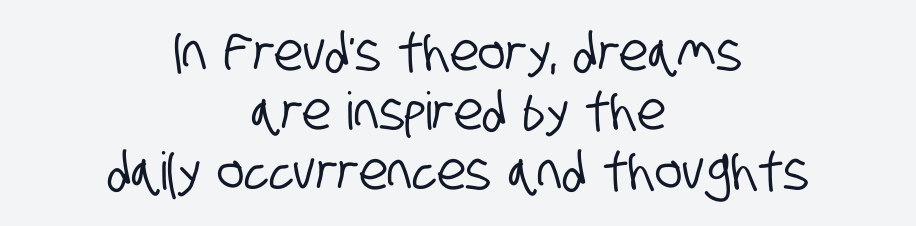
{"serif": "no", "width": "condensed", "stroke_contrast": "low", "x_height": "large", "monospaced": "no", "underline": "no", "align": "center", "line_spacing": "tight", "line_spacing_ratio": 1.14, "letter_spacing": "normal", "letter_spacing_em": 0.0, "glyph_px": 52}
